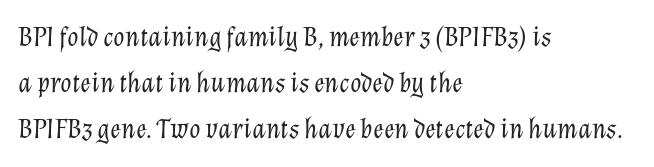
The lines in this sample share a left origin and differ only in where they stop. Underlining? Definitely not there. This block has exactly the height ordinary leading produces. Compared with ordinary roman type, these characters are visibly tilted.
